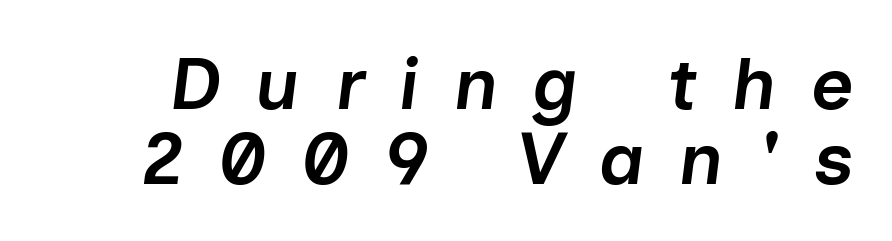
Here the glyphs are tracked loosely, breaking word shapes into spaced letters. Summary of weight: moderately heavy, a semibold. The rendering uses a small line-height, squeezing the rows. Glance below the letters and you will spot only blank space.
